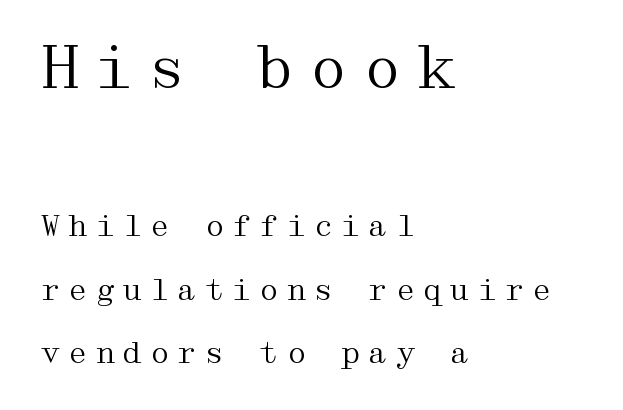
The image shows 59 px regular-weight, wide serif type, upright; set left-aligned, loose line spacing (2.12x), unusually wide letter spacing (+0.21 em), not underlined; the first (top) block is 1.97x larger; medium stroke contrast and a medium x-height.
